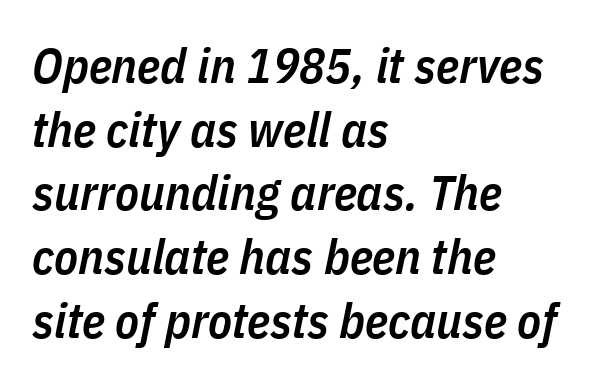
{"italic": "yes", "lean": "right", "slant_degrees": 11, "bold": "semi", "weight": "semibold", "width": "condensed", "stroke_contrast": "low", "x_height": "medium", "monospaced": "no", "underline": "no", "align": "left", "line_spacing": "normal", "line_spacing_ratio": 1.3, "letter_spacing": "normal", "letter_spacing_em": 0.0, "glyph_px": 49}
